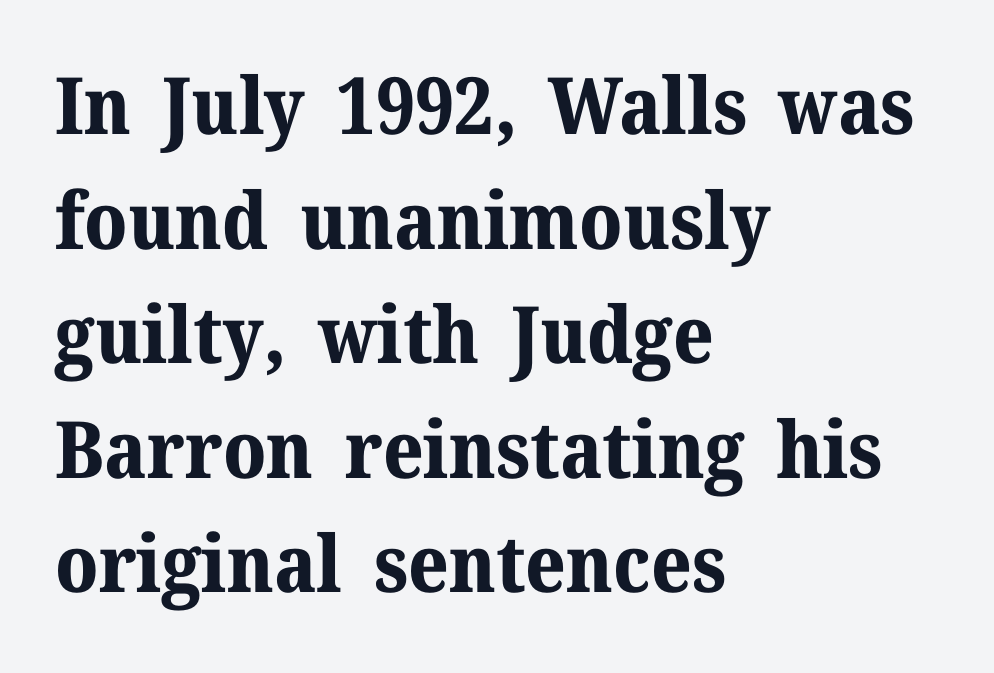
The image shows 79 px bold serif type, upright; set left-aligned, normal line spacing (1.45x), normal letter spacing, not underlined; medium stroke contrast and a medium x-height.
